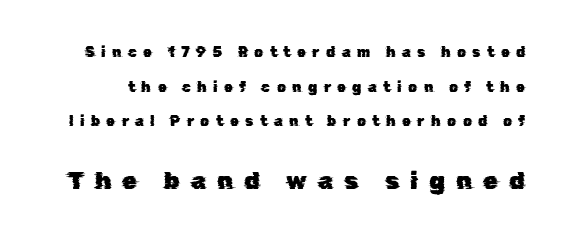
{"underline": "no", "line_spacing": "loose", "line_spacing_ratio": 2.48, "letter_spacing": "wide", "letter_spacing_em": 0.46, "larger_block": "second", "size_ratio": 1.71, "glyph_px": 24}
